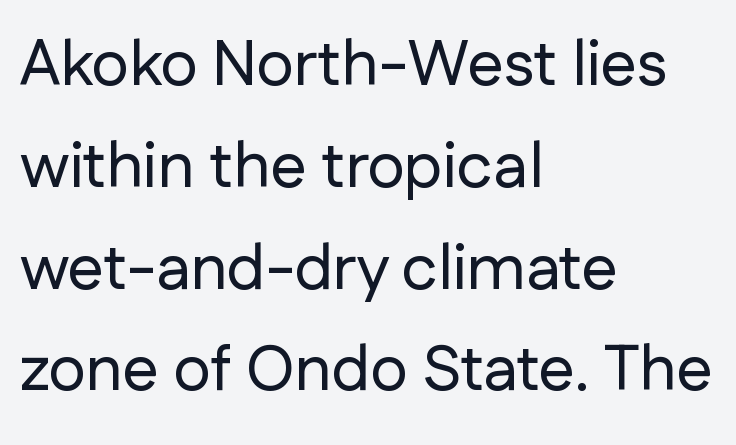
Line spacing here is normal. Check where the strokes stop: nothing finishes them off — pure sans. Note the varied advance widths — an 'i' is clearly narrower than an 'm'. Quick note: not italic, upright. The lines are quadded left. Decoration check: the copy has no underline.
